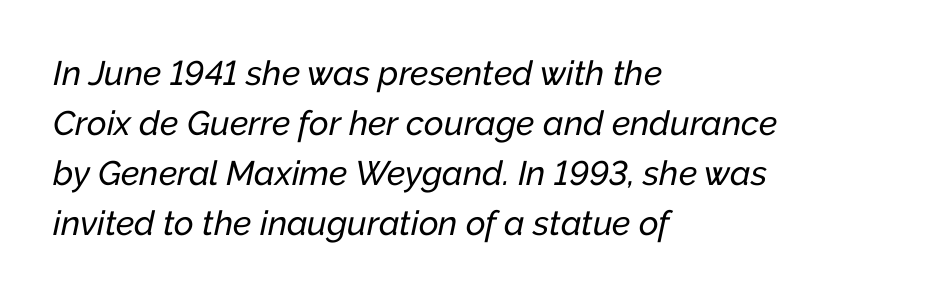
The image shows 34 px text type, italic (leaning right); set left-aligned, normal line spacing (1.47x), normal letter spacing, not underlined; low stroke contrast and a medium x-height.
